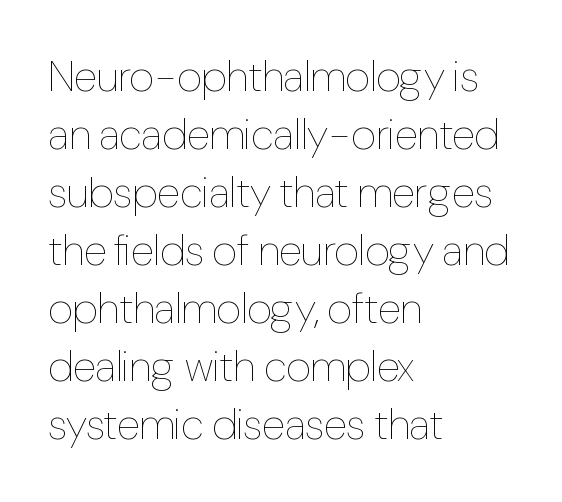
Q: Is the text bold? A: No.
Q: Is the text italic (slanted)? A: No, it is upright.
Q: Is the text underlined? A: No.
Q: How is the paragraph aligned? A: Left-aligned.
Q: Is the spacing between letters normal or unusually wide? A: Normal.
Q: Is the spacing between lines tight, normal or loose? A: Normal.
Q: Width (condensed, normal, or wide)? A: Condensed.
Q: Stroke contrast? A: Low.
Q: x-height? A: Medium.
Q: Monospaced? A: No.
